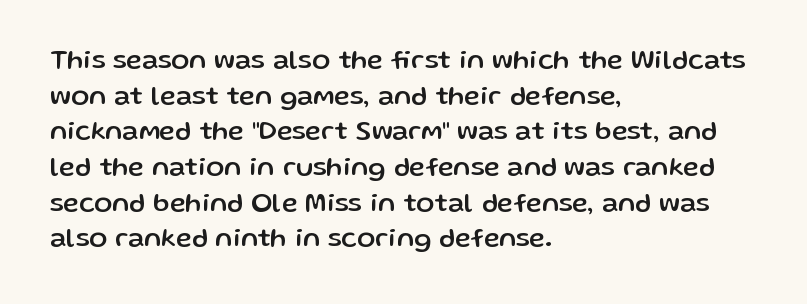
{"italic": "no", "underline": "no", "align": "left", "line_spacing": "normal", "line_spacing_ratio": 1.32, "letter_spacing": "normal", "letter_spacing_em": 0.0, "glyph_px": 27}
